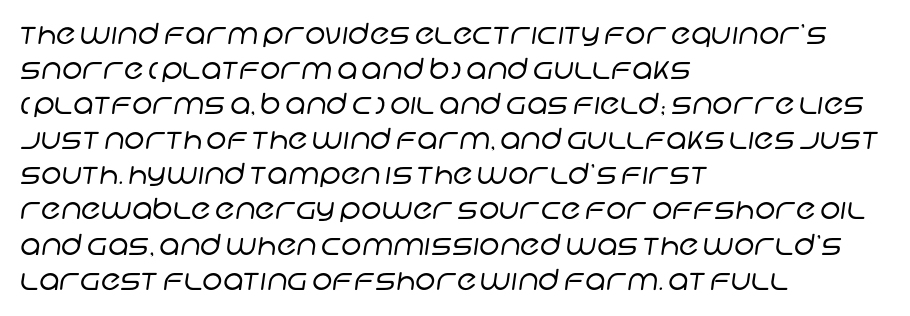
Q: Is the text bold? A: No.
Q: Is the typeface a serif or a sans-serif typeface? A: Sans-serif.
Q: Is the text underlined? A: No.
Q: How is the paragraph aligned? A: Left-aligned.
Q: Is the spacing between letters normal or unusually wide? A: Normal.
Q: Width (condensed, normal, or wide)? A: Normal.
Q: Stroke contrast? A: Low.
Q: x-height? A: Large.
Q: Monospaced? A: No.
